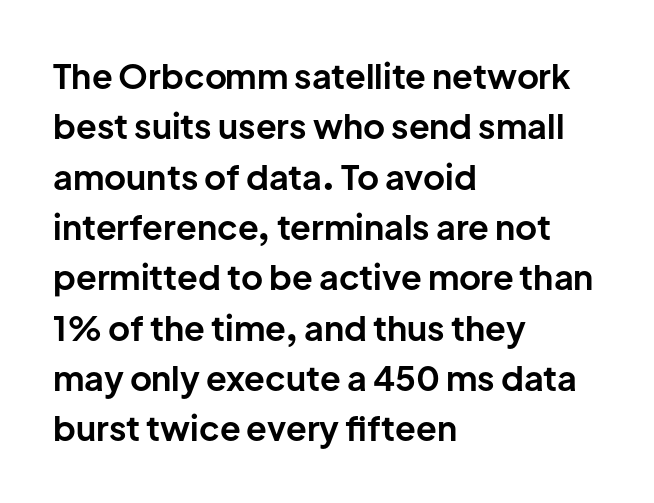
{"serif": "no", "italic": "no", "bold": "yes", "weight": "bold", "width": "normal", "stroke_contrast": "low", "x_height": "medium", "monospaced": "no", "underline": "no", "align": "left", "line_spacing": "normal", "line_spacing_ratio": 1.48, "letter_spacing": "normal", "letter_spacing_em": 0.0, "glyph_px": 34}
